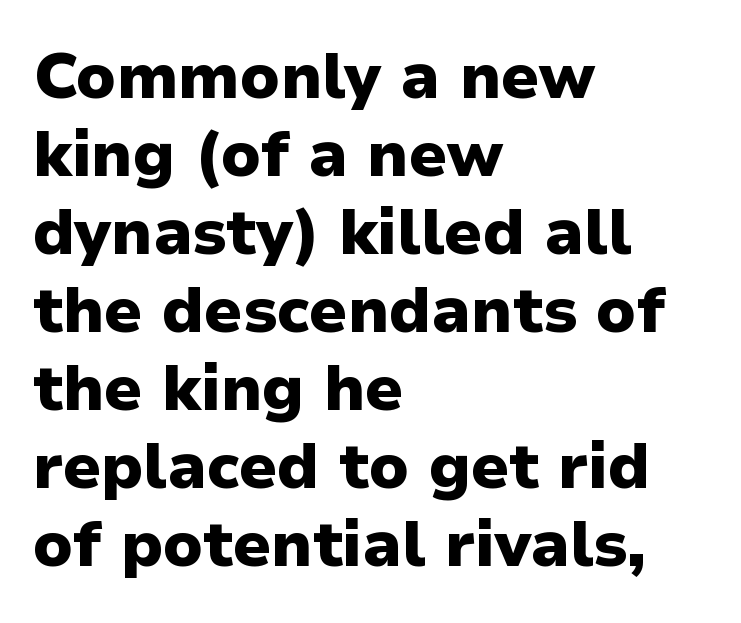
{"serif": "no", "italic": "no", "bold": "yes", "weight": "heavy", "width": "normal", "stroke_contrast": "low", "x_height": "medium", "monospaced": "no", "underline": "no", "align": "left", "line_spacing_ratio": 1.22, "letter_spacing": "normal", "letter_spacing_em": 0.0, "glyph_px": 64}
